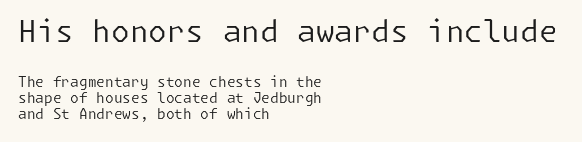
{"serif": "no", "italic": "no", "bold": "no", "weight": "regular", "width": "normal", "stroke_contrast": "low", "x_height": "medium", "underline": "no", "align": "left", "line_spacing": "tight", "line_spacing_ratio": 1.14, "letter_spacing": "normal", "letter_spacing_em": 0.0, "larger_block": "first", "size_ratio": 2.14, "glyph_px": 30}
